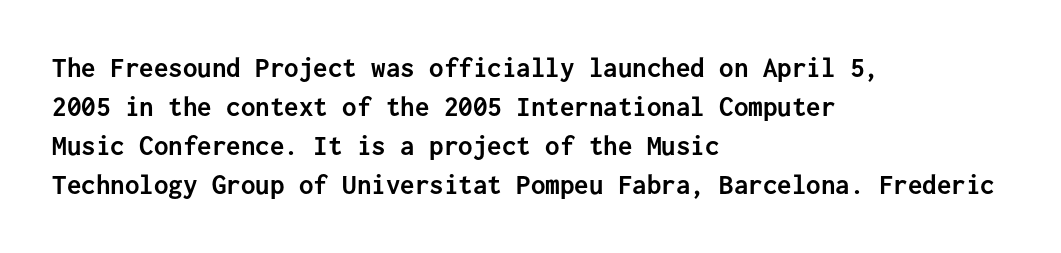
The image shows 29 px semibold sans-serif type, upright, monospaced; set left-aligned, normal line spacing (1.35x), normal letter spacing, not underlined; low stroke contrast and a medium x-height.
